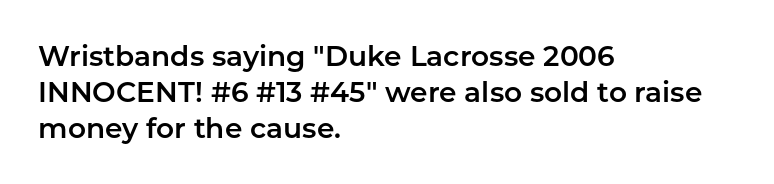
Nobody drew a line under any word here. Think of a printed novel: that variable character pitch is what you see here. Each line starts at the same left margin while the right side varies. What's the leading like? Ordinary, nothing unusual.
